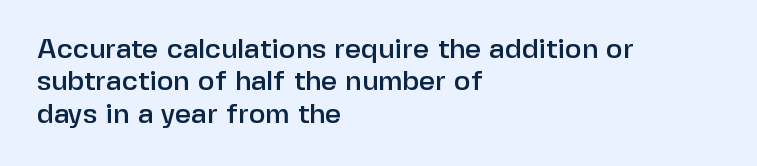
The image shows 28 px sans-serif type, upright; set left-aligned, line spacing 1.16x, normal letter spacing, not underlined; low stroke contrast and a medium x-height.
